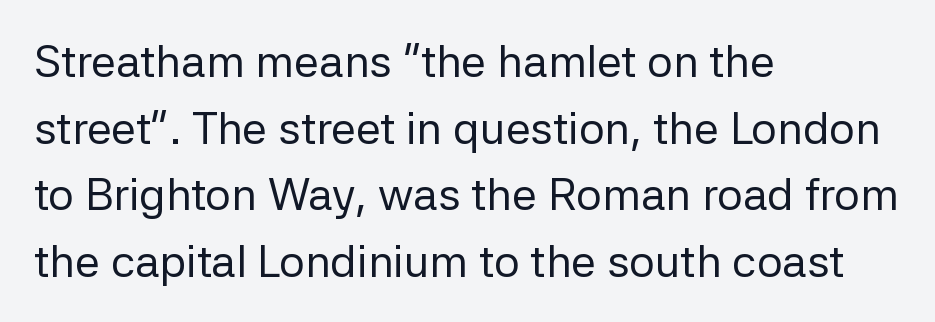
These lines are rendered in a variable-pitch font. No feet cap the strokes, marking this as sans-serif type. Is the type heavy? It reads as light-to-regular instead. Posture: upright roman.
